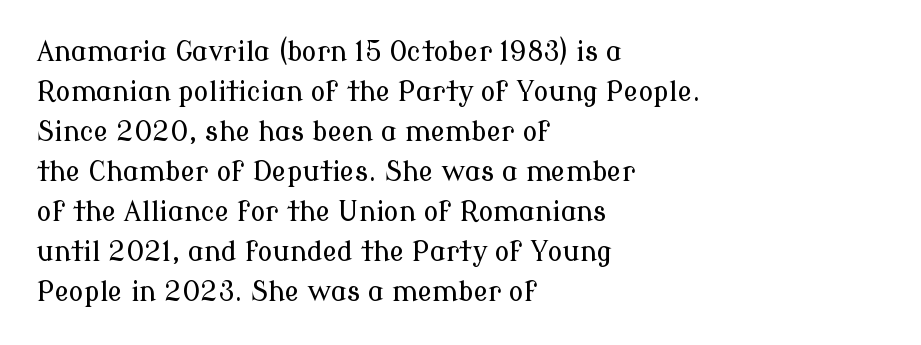
The image shows 27 px text type, upright; set left-aligned, normal line spacing (1.48x), normal letter spacing, not underlined.
